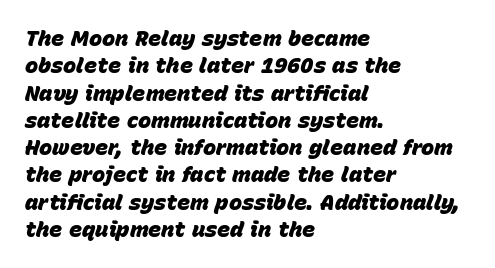
{"italic": "yes", "lean": "right", "slant_degrees": 15, "bold": "yes", "underline": "no", "align": "left", "line_spacing_ratio": 1.24, "letter_spacing": "normal", "letter_spacing_em": 0.0, "glyph_px": 22}
